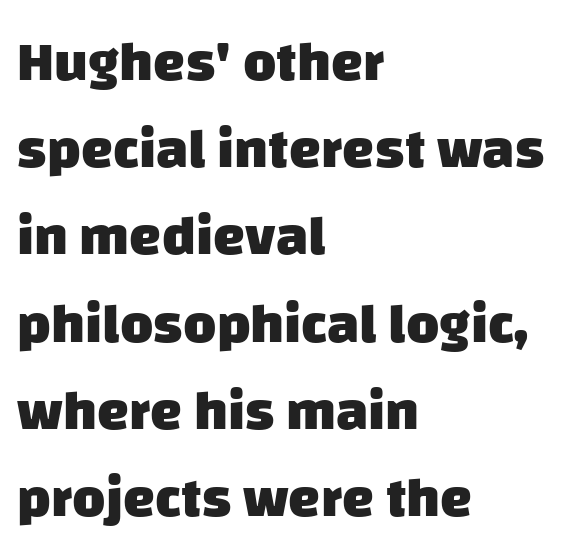
{"serif": "no", "bold": "yes", "weight": "heavy", "width": "normal", "stroke_contrast": "low", "x_height": "large", "monospaced": "no", "underline": "no", "align": "left", "line_spacing": "normal", "line_spacing_ratio": 1.53, "letter_spacing": "normal", "letter_spacing_em": 0.0, "glyph_px": 57}
